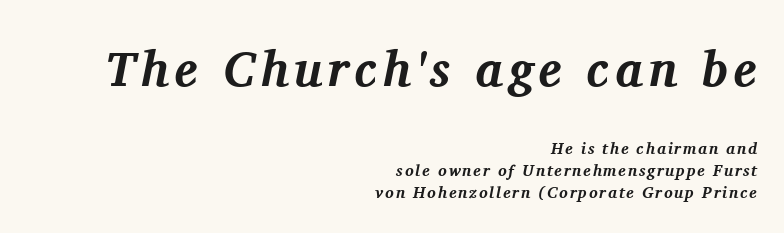
A full-strength bold gives these letters their thick strokes. Is this a fixed-width face? No — the glyphs have proportional, varying widths. One glance says typical: line gaps are just what's usual. Words float on clear page, feet unadorned. The typeface chosen for these lines features serifs. Larger block? The one above; the one below is distinctly smaller.
